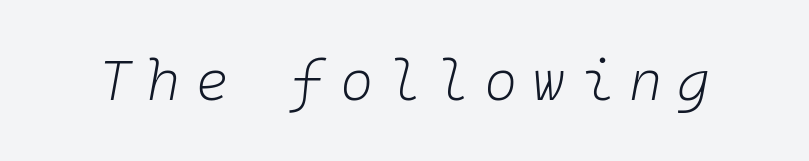
{"italic": "yes", "lean": "right", "slant_degrees": 10, "bold": "no", "weight": "light", "width": "normal", "stroke_contrast": "low", "x_height": "medium", "monospaced": "yes", "underline": "no", "letter_spacing": "wide", "letter_spacing_em": 0.26, "glyph_px": 57}
